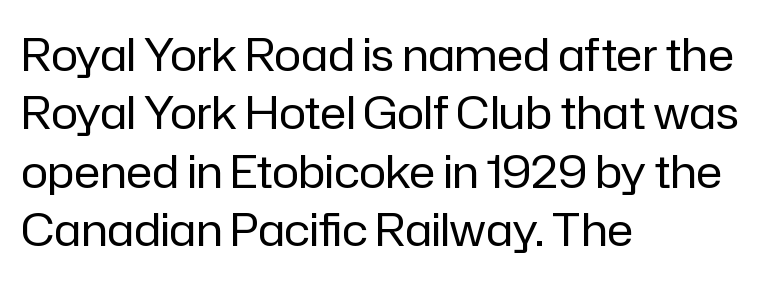
Q: Is the text bold? A: No.
Q: Is the text italic (slanted)? A: No, it is upright.
Q: Is the typeface a serif or a sans-serif typeface? A: Sans-serif.
Q: Is the text underlined? A: No.
Q: How is the paragraph aligned? A: Left-aligned.
Q: Is the spacing between letters normal or unusually wide? A: Normal.
Q: Is the spacing between lines tight, normal or loose? A: Normal.
Q: Width (condensed, normal, or wide)? A: Normal.
Q: Stroke contrast? A: Low.
Q: x-height? A: Medium.
Q: Monospaced? A: No.
